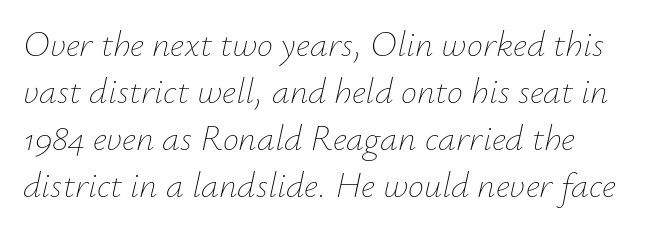
{"italic": "yes", "lean": "right", "slant_degrees": 12, "bold": "no", "weight": "thin", "width": "normal", "stroke_contrast": "low", "x_height": "small", "monospaced": "no", "underline": "no", "align": "left", "line_spacing": "normal", "line_spacing_ratio": 1.31, "letter_spacing": "normal", "letter_spacing_em": 0.0, "glyph_px": 36}
